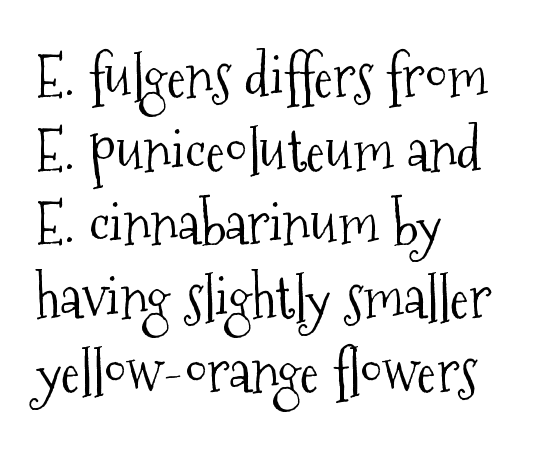
The characters are drawn with everyday or finer stroke widths. The passage shown is typed in a proportional face where columns would drift. The horizontal fit of the characters is conventional and even. One-word summary of the alignment: left. This sample keeps an unexceptional amount of space between lines.
